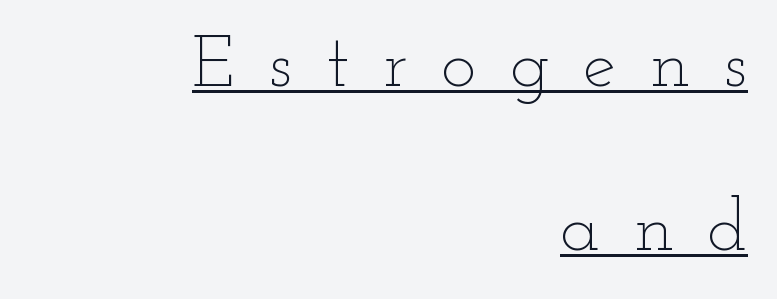
Q: Is the text bold? A: No.
Q: Is the text italic (slanted)? A: No, it is upright.
Q: Is the text underlined? A: Yes.
Q: How is the paragraph aligned? A: Right-aligned.
Q: Is the spacing between letters normal or unusually wide? A: Unusually wide.
Q: Is the spacing between lines tight, normal or loose? A: Loose.
Q: Width (condensed, normal, or wide)? A: Wide.
Q: Stroke contrast? A: Low.
Q: x-height? A: Small.
Q: Monospaced? A: No.
